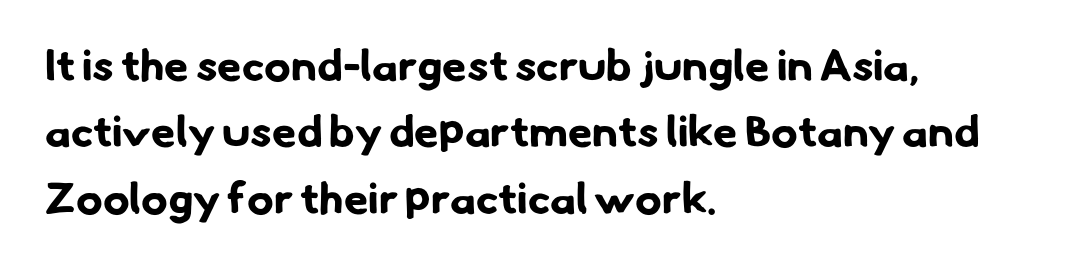
Q: Is the text bold? A: Yes.
Q: Is the typeface a serif or a sans-serif typeface? A: Sans-serif.
Q: Is the text underlined? A: No.
Q: How is the paragraph aligned? A: Left-aligned.
Q: Is the spacing between letters normal or unusually wide? A: Normal.
Q: Is the spacing between lines tight, normal or loose? A: Normal.
Q: Width (condensed, normal, or wide)? A: Normal.
Q: Stroke contrast? A: Low.
Q: x-height? A: Small.
Q: Monospaced? A: No.
